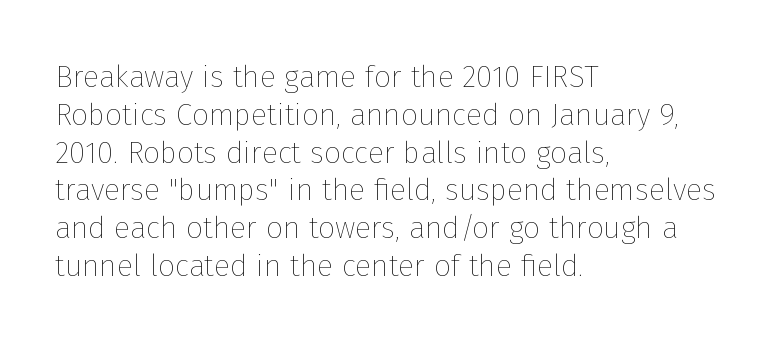
{"italic": "no", "bold": "no", "weight": "thin", "width": "normal", "stroke_contrast": "low", "x_height": "medium", "monospaced": "no", "underline": "no", "align": "left", "line_spacing": "normal", "line_spacing_ratio": 1.26, "letter_spacing": "normal", "letter_spacing_em": 0.0, "glyph_px": 30}
